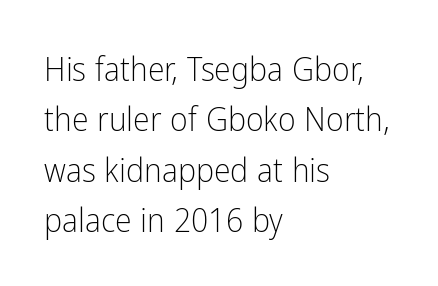
{"serif": "no", "italic": "no", "bold": "no", "weight": "light", "width": "condensed", "stroke_contrast": "low", "x_height": "medium", "monospaced": "no", "underline": "no", "align": "left", "line_spacing": "normal", "line_spacing_ratio": 1.48, "letter_spacing": "normal", "letter_spacing_em": 0.0, "glyph_px": 34}
